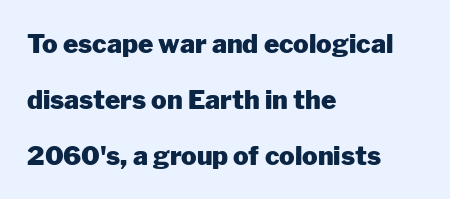
{"italic": "no", "bold": "yes", "underline": "no", "align": "left", "line_spacing": "loose", "line_spacing_ratio": 2.15, "letter_spacing": "normal", "letter_spacing_em": 0.0, "glyph_px": 26}
